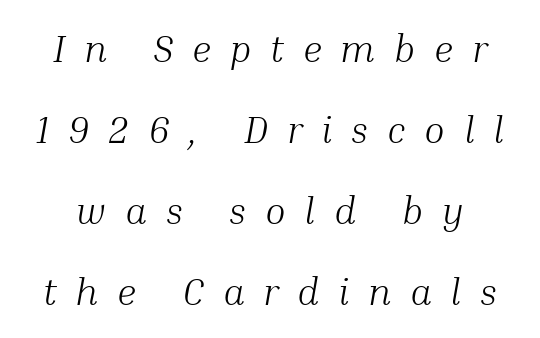
{"serif": "yes", "italic": "yes", "lean": "right", "slant_degrees": 10, "bold": "no", "weight": "light", "width": "normal", "stroke_contrast": "medium", "x_height": "medium", "monospaced": "no", "underline": "no", "line_spacing": "loose", "line_spacing_ratio": 2.13, "letter_spacing": "wide", "letter_spacing_em": 0.49, "glyph_px": 38}
